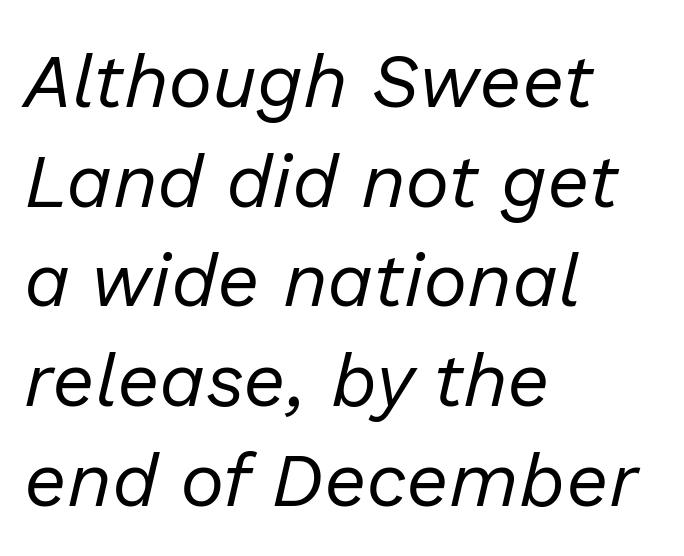
This sample uses plain, unmodified letter spacing. The typography opts for an oblique posture over an upright one. The face used here is proportionally spaced, like ordinary book or web type. The paragraph has a hard left edge and a soft right edge. The rendering uses a moderate line-height, typical for paragraphs.
